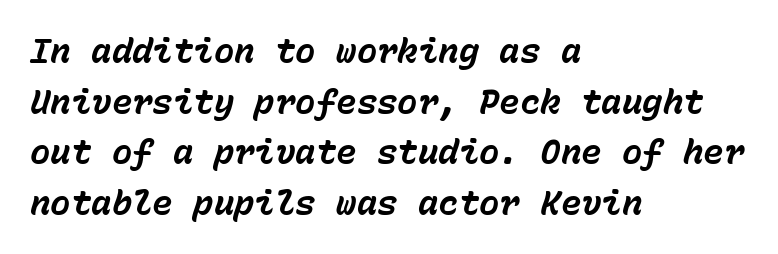
Q: Is the text bold? A: Yes.
Q: Is the text italic (slanted)? A: Yes, it leans right by about 15 degrees.
Q: Is the text underlined? A: No.
Q: How is the paragraph aligned? A: Left-aligned.
Q: Is the spacing between letters normal or unusually wide? A: Normal.
Q: Is the spacing between lines tight, normal or loose? A: Normal.
Q: Width (condensed, normal, or wide)? A: Normal.
Q: Stroke contrast? A: Low.
Q: x-height? A: Medium.
Q: Monospaced? A: Yes.
